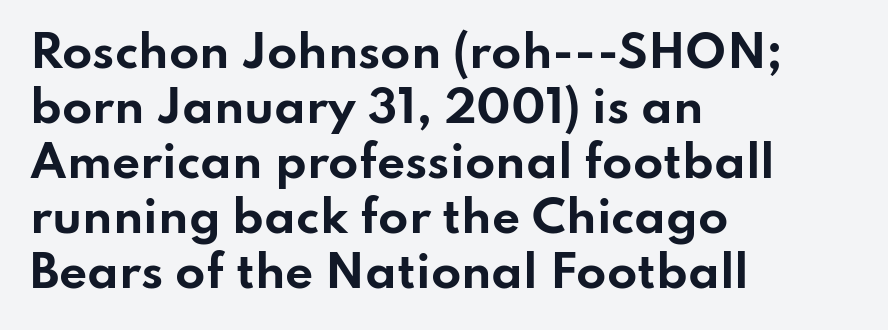
Ordinary non-slanted type is in use. The typeface chosen for these lines omits serifs. Character widths vary here, with narrow letters taking less room than wide ones. Type without underlining.
